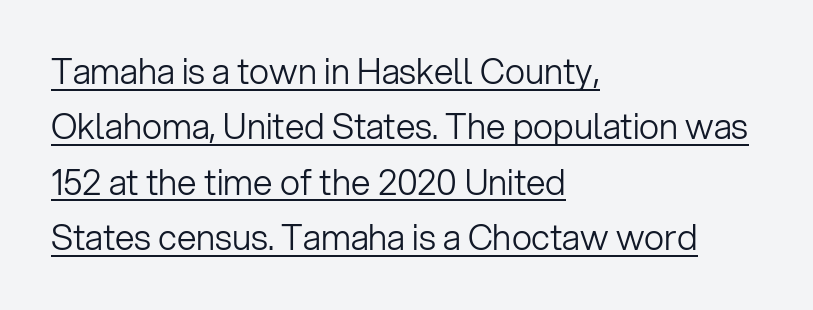
The image shows 35 px light sans-serif type, upright; set left-aligned, normal line spacing (1.58x), normal letter spacing, underlined; low stroke contrast and a medium x-height.
